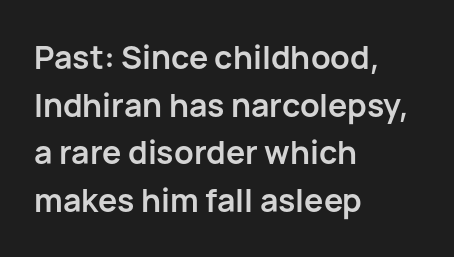
This sample has the flowing, uneven cadence of proportional lettering. Typographically, this falls in the sans-serif category. The space beneath each line is pristine and unruled. As a designer I'd log this as weight 700, bold.
